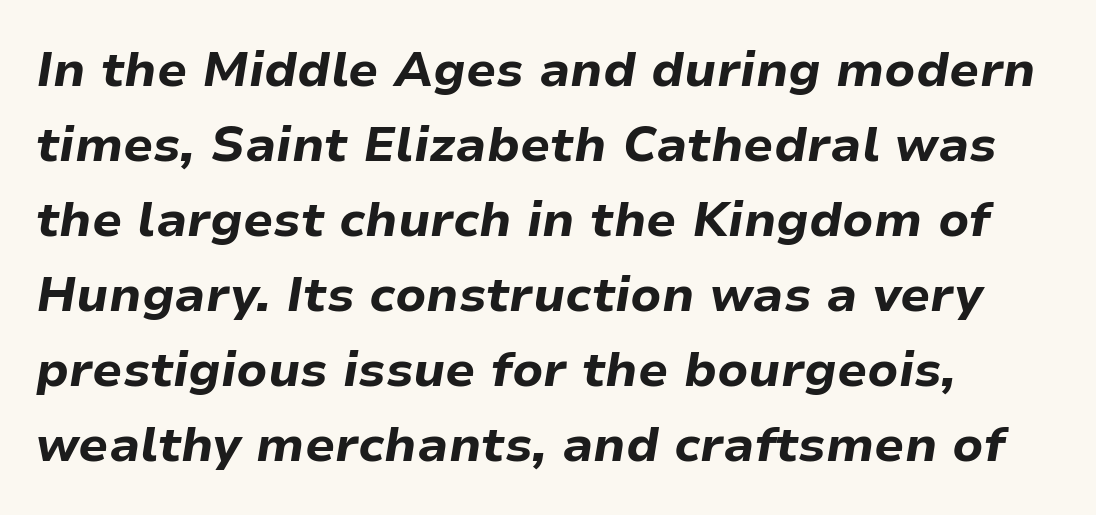
{"italic": "yes", "lean": "right", "slant_degrees": 9, "bold": "yes", "weight": "bold", "width": "normal", "stroke_contrast": "low", "x_height": "medium", "monospaced": "no", "underline": "no", "align": "left", "line_spacing": "normal", "line_spacing_ratio": 1.53, "letter_spacing": "normal", "letter_spacing_em": 0.0, "glyph_px": 49}
